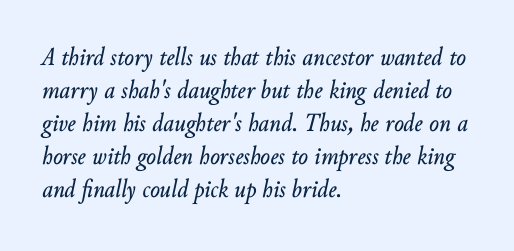
{"italic": "yes", "lean": "right", "slant_degrees": 10, "underline": "no", "align": "left", "line_spacing": "normal", "line_spacing_ratio": 1.27, "letter_spacing": "normal", "letter_spacing_em": 0.0, "glyph_px": 26}
